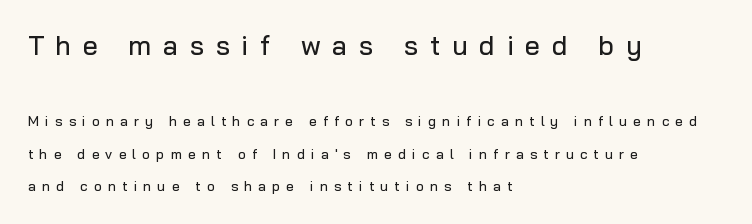
Q: Is the text italic (slanted)? A: No, it is upright.
Q: Is the text underlined? A: No.
Q: How is the paragraph aligned? A: Left-aligned.
Q: Is the spacing between letters normal or unusually wide? A: Unusually wide.
Q: Is the spacing between lines tight, normal or loose? A: Loose.
Q: Which block of text is set in a larger size, the first (top) or the second (bottom)? A: The first (top) one.
